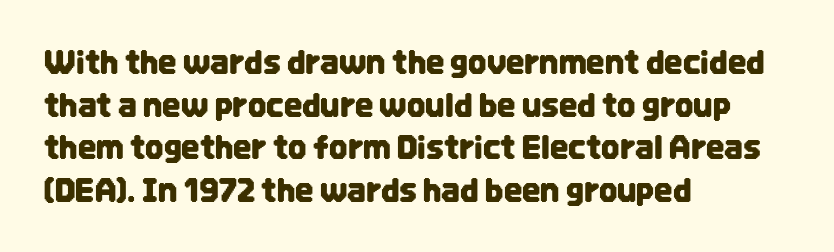
Q: Is the text italic (slanted)? A: No, it is upright.
Q: Is the typeface a serif or a sans-serif typeface? A: Sans-serif.
Q: Is the text underlined? A: No.
Q: How is the paragraph aligned? A: Left-aligned.
Q: Is the spacing between letters normal or unusually wide? A: Normal.
Q: Is the spacing between lines tight, normal or loose? A: Normal.
Q: Width (condensed, normal, or wide)? A: Condensed.
Q: Stroke contrast? A: Low.
Q: x-height? A: Large.
Q: Monospaced? A: No.
